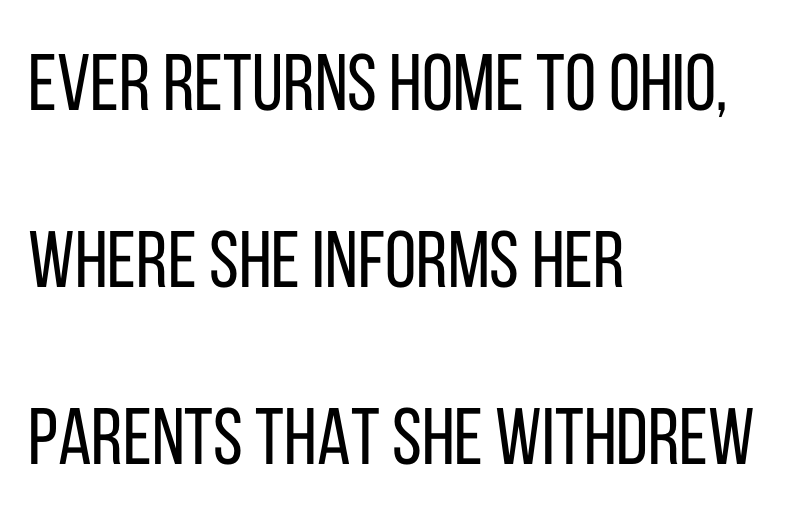
The image shows 80 px regular-weight, condensed sans-serif type, upright; set left-aligned, loose line spacing (2.21x), normal letter spacing, not underlined; low stroke contrast and a large x-height.
